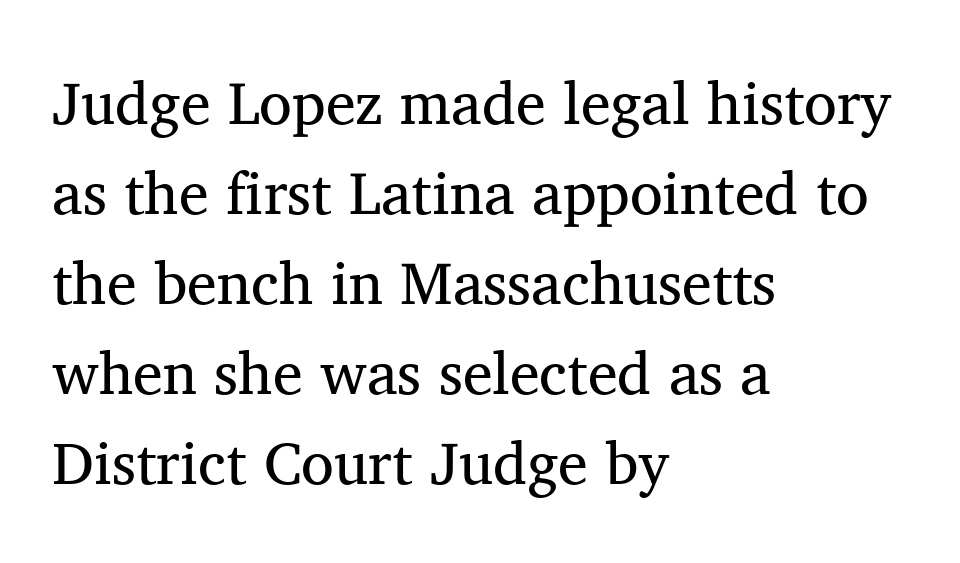
Is there any slant? The stems are plumb. The strip under each line holds only bare page. The font family rendered here belongs to the serif group. The letters sit at their default tracking, neither squeezed nor spread. Weight: regular or lighter. Horizontal bands of white between lines are of average thickness.
